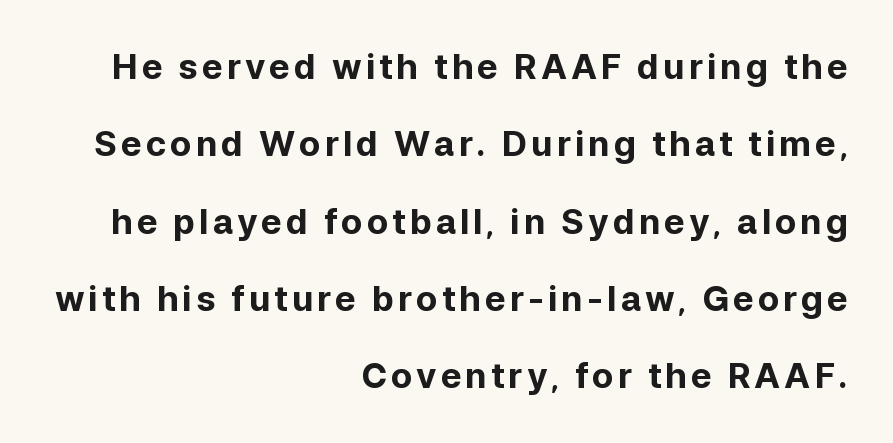
The image shows 35 px bold sans-serif type, upright; set right-aligned, loose line spacing (2.21x), not underlined; low stroke contrast and a medium x-height.
